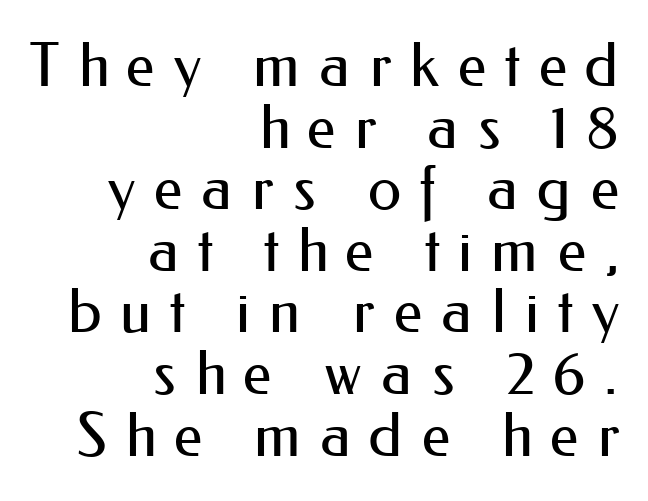
{"serif": "no", "italic": "no", "bold": "no", "weight": "regular", "width": "normal", "stroke_contrast": "medium", "x_height": "small", "monospaced": "no", "underline": "no", "align": "right", "line_spacing": "tight", "line_spacing_ratio": 1.01, "letter_spacing": "wide", "letter_spacing_em": 0.3, "glyph_px": 61}
